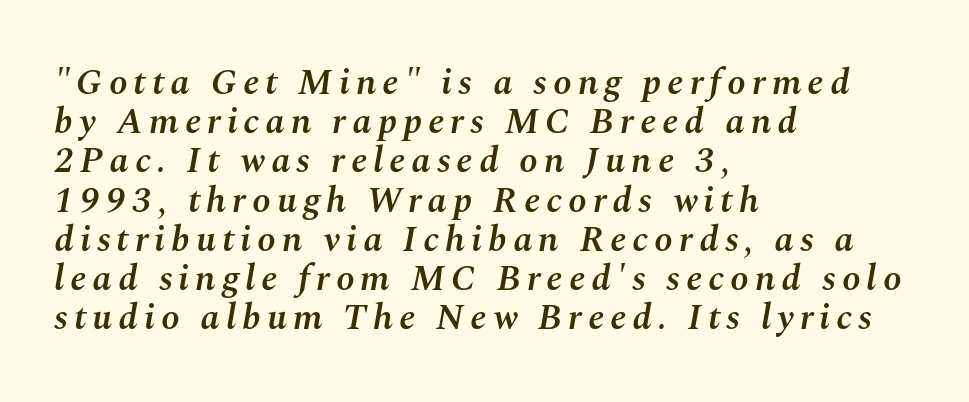
Looks like regular typesetting: each glyph gets only the width it needs. These lines are set flush left with a ragged right edge. Each glyph is drawn with semibold strokes, heavier than normal yet not fully bold. Posture: slanted.
